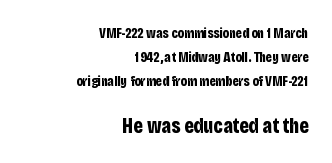
Q: Is the text bold? A: Yes.
Q: Is the text italic (slanted)? A: No, it is upright.
Q: Is the text underlined? A: No.
Q: How is the paragraph aligned? A: Right-aligned.
Q: Is the spacing between letters normal or unusually wide? A: Normal.
Q: Which block of text is set in a larger size, the first (top) or the second (bottom)? A: The second (bottom) one.
